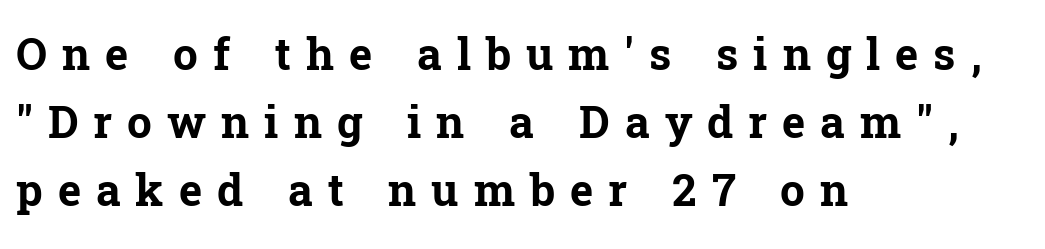
Q: Is the text bold? A: Yes.
Q: Is the text italic (slanted)? A: No, it is upright.
Q: Is the typeface a serif or a sans-serif typeface? A: Serif.
Q: Is the text underlined? A: No.
Q: How is the paragraph aligned? A: Left-aligned.
Q: Is the spacing between letters normal or unusually wide? A: Unusually wide.
Q: Is the spacing between lines tight, normal or loose? A: Normal.
Q: Width (condensed, normal, or wide)? A: Normal.
Q: Stroke contrast? A: Low.
Q: x-height? A: Medium.
Q: Monospaced? A: No.
